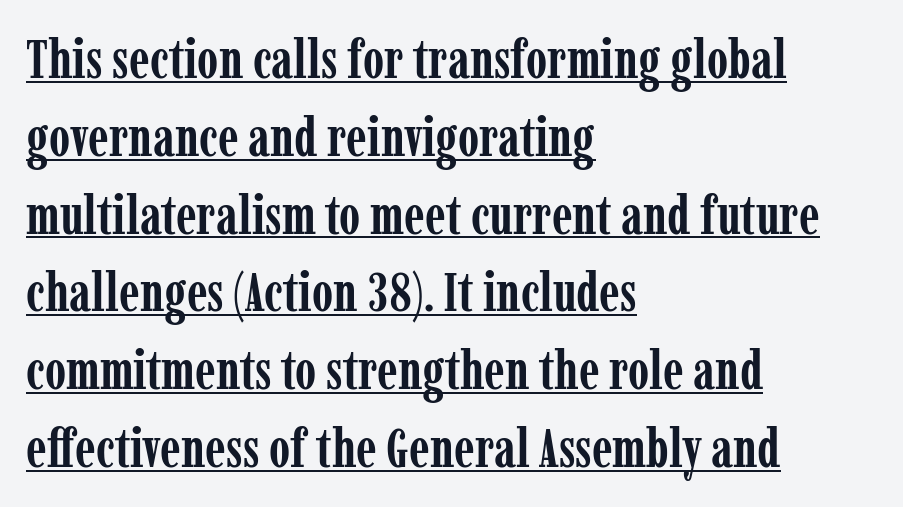
{"serif": "yes", "italic": "no", "bold": "yes", "weight": "semibold", "width": "condensed", "stroke_contrast": "low", "x_height": "medium", "monospaced": "no", "underline": "yes", "align": "left", "line_spacing": "normal", "line_spacing_ratio": 1.44, "letter_spacing": "normal", "letter_spacing_em": 0.0, "glyph_px": 54}
